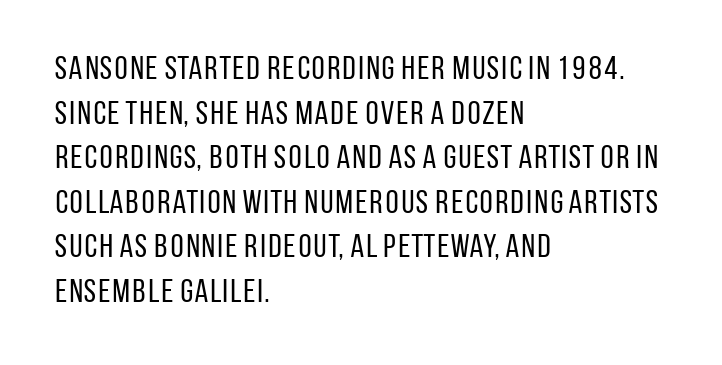
The image shows 33 px regular-weight, condensed sans-serif type, upright; set left-aligned, normal line spacing (1.35x), normal letter spacing, not underlined; low stroke contrast and a large x-height.
